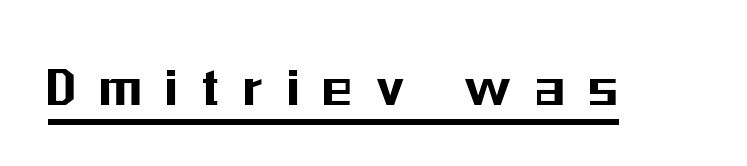
The image shows 60 px condensed sans-serif type, upright; set unusually wide letter spacing (+0.41 em), underlined; medium stroke contrast and a medium x-height.
